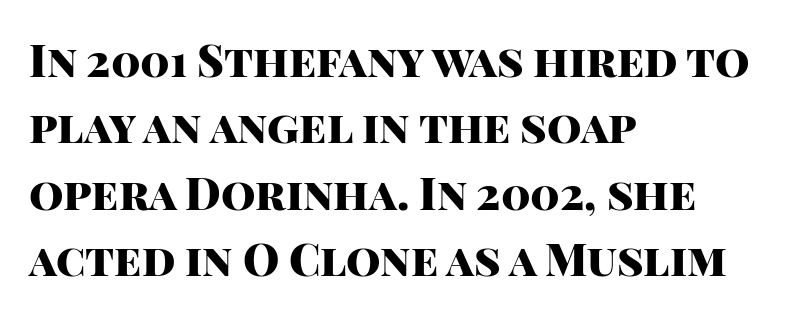
The image shows 44 px heavy sans-serif type, upright; set left-aligned, normal line spacing (1.51x), normal letter spacing, not underlined; high stroke contrast and a large x-height.
